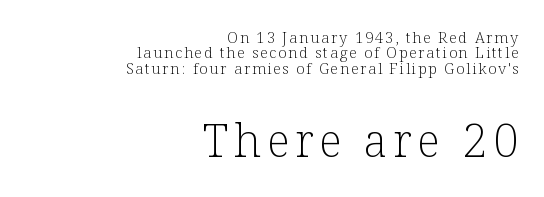
Q: Is the text bold? A: No.
Q: Is the text italic (slanted)? A: No, it is upright.
Q: Is the typeface a serif or a sans-serif typeface? A: Serif.
Q: Is the text underlined? A: No.
Q: How is the paragraph aligned? A: Right-aligned.
Q: Is the spacing between lines tight, normal or loose? A: Tight.
Q: Which block of text is set in a larger size, the first (top) or the second (bottom)? A: The second (bottom) one.
Q: Width (condensed, normal, or wide)? A: Normal.
Q: Stroke contrast? A: Low.
Q: x-height? A: Medium.
Q: Monospaced? A: No.
